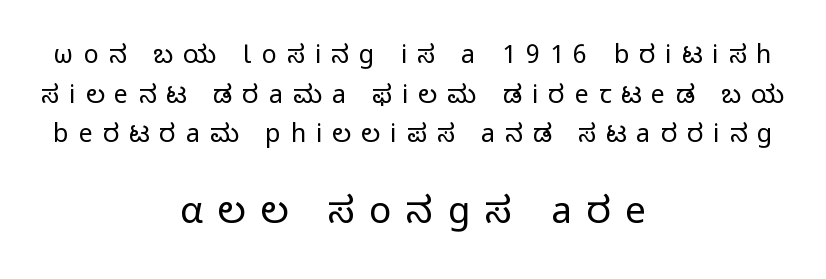
Q: Is the text bold? A: No.
Q: Is the text italic (slanted)? A: No, it is upright.
Q: Is the typeface a serif or a sans-serif typeface? A: Sans-serif.
Q: Is the text underlined? A: No.
Q: How is the paragraph aligned? A: Centered.
Q: Is the spacing between letters normal or unusually wide? A: Unusually wide.
Q: Is the spacing between lines tight, normal or loose? A: Normal.
Q: Which block of text is set in a larger size, the first (top) or the second (bottom)? A: The second (bottom) one.
Q: Width (condensed, normal, or wide)? A: Normal.
Q: Stroke contrast? A: Low.
Q: x-height? A: Medium.
Q: Monospaced? A: No.
